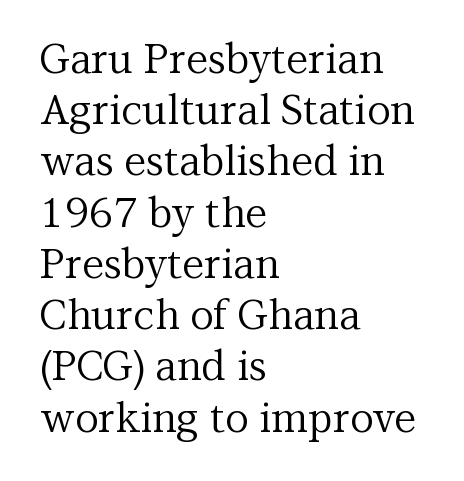
The image shows 41 px regular-weight serif type, upright; set left-aligned, normal line spacing (1.25x), normal letter spacing, not underlined; medium stroke contrast and a medium x-height.
